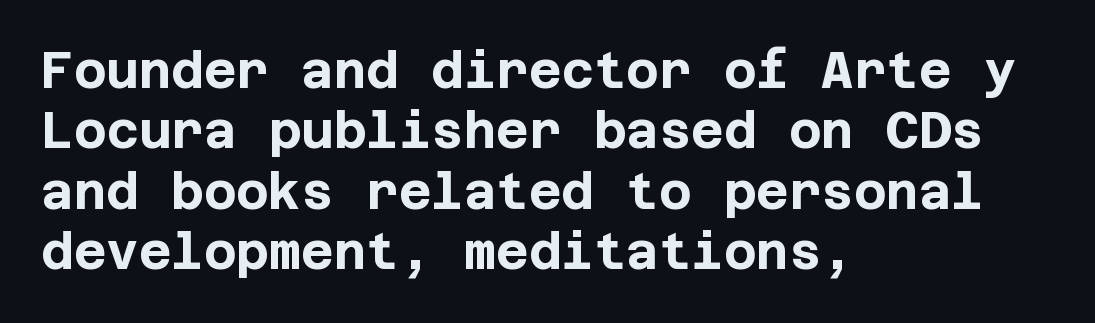
Designer's note — italics off, roman on. Words float on clear page, feet unadorned. The designer went with a sans here, leaving each stem footless. Horizontal alignment here is leftward, the default for most running prose. These lines keep a tight, regular rhythm from letter to letter. Summary of weight: heavy, a full bold.
